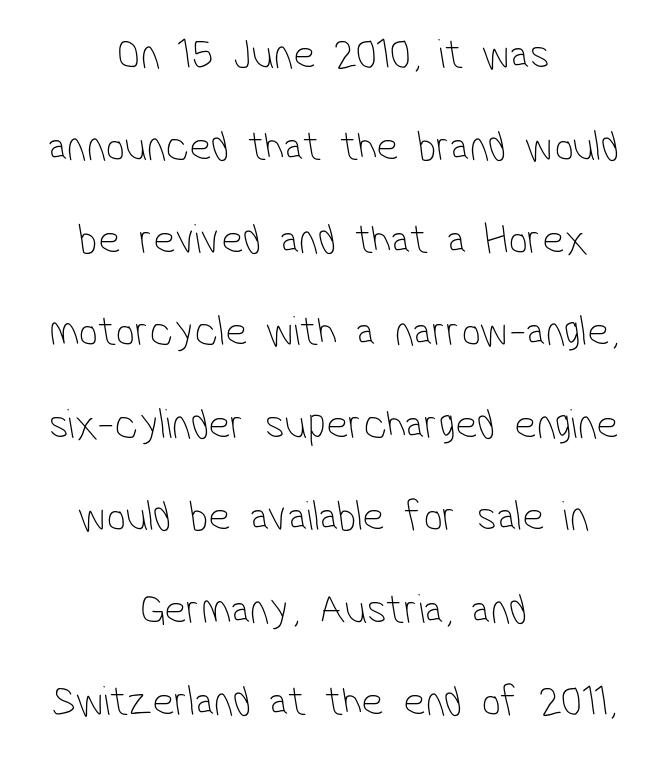
Do the characters align in a grid? No, the font is proportional. Notice the wide empty band between every row — that's loose leading. Glance below the letters and you will spot only blank space. No heavy texture on the line: the type isn't bold. The setting favours the middle, as headings and verse often do. To sum up the face: it is a sans, with no serifs.
